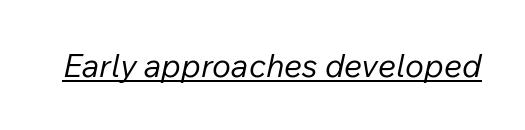
The image shows 32 px regular-weight type, italic (leaning right); set normal letter spacing, underlined; low stroke contrast and a medium x-height.
